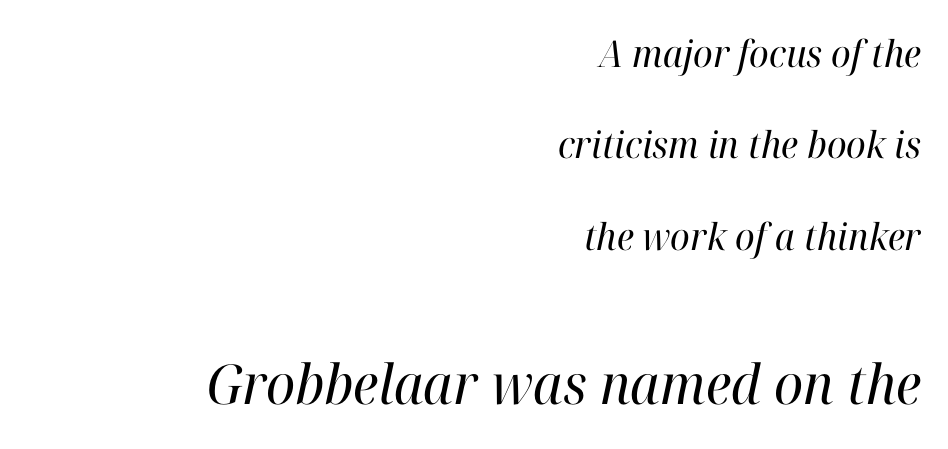
{"serif": "yes", "italic": "yes", "lean": "right", "slant_degrees": 12, "bold": "no", "weight": "regular", "width": "normal", "stroke_contrast": "high", "x_height": "medium", "monospaced": "no", "underline": "no", "align": "right", "line_spacing": "loose", "line_spacing_ratio": 2.47, "letter_spacing": "normal", "letter_spacing_em": 0.0, "larger_block": "second", "size_ratio": 1.49, "glyph_px": 55}
